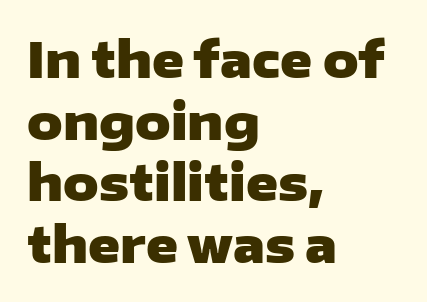
Q: Is the text bold? A: Yes.
Q: Is the text italic (slanted)? A: No, it is upright.
Q: Is the typeface a serif or a sans-serif typeface? A: Sans-serif.
Q: Is the text underlined? A: No.
Q: How is the paragraph aligned? A: Left-aligned.
Q: Is the spacing between letters normal or unusually wide? A: Normal.
Q: Is the spacing between lines tight, normal or loose? A: Normal.
Q: Width (condensed, normal, or wide)? A: Wide.
Q: Stroke contrast? A: Low.
Q: x-height? A: Medium.
Q: Monospaced? A: No.
